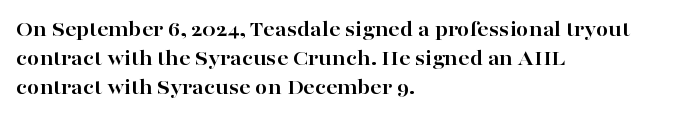
The image shows 22 px bold type, upright; set left-aligned, normal line spacing (1.32x), normal letter spacing, not underlined.
